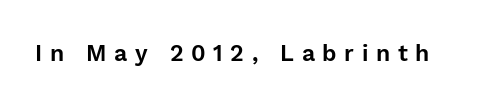
{"italic": "no", "underline": "no", "letter_spacing": "wide", "letter_spacing_em": 0.33, "glyph_px": 23}
